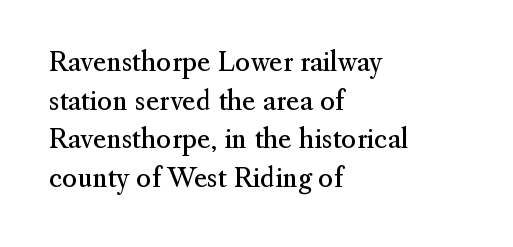
The image shows 26 px text type, upright; set left-aligned, normal line spacing (1.49x), normal letter spacing, not underlined.
